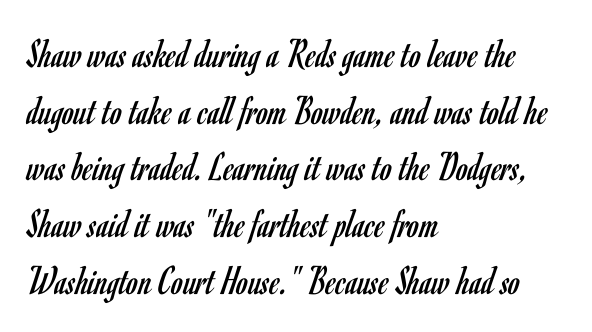
Q: Is the text bold? A: No.
Q: Is the text italic (slanted)? A: Yes.
Q: Is the typeface a serif or a sans-serif typeface? A: Sans-serif.
Q: Is the text underlined? A: No.
Q: How is the paragraph aligned? A: Left-aligned.
Q: Is the spacing between letters normal or unusually wide? A: Normal.
Q: Is the spacing between lines tight, normal or loose? A: Normal.
Q: Width (condensed, normal, or wide)? A: Condensed.
Q: Stroke contrast? A: Low.
Q: x-height? A: Small.
Q: Monospaced? A: No.
